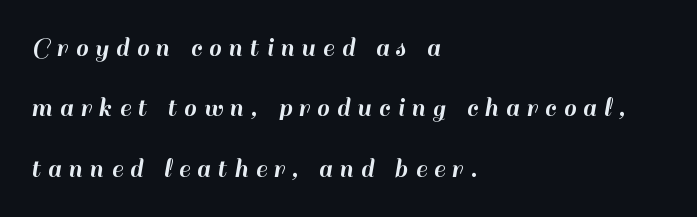
The image shows 28 px sans-serif type; set left-aligned, loose line spacing (2.16x), unusually wide letter spacing (+0.26 em), not underlined; high stroke contrast and a small x-height.
